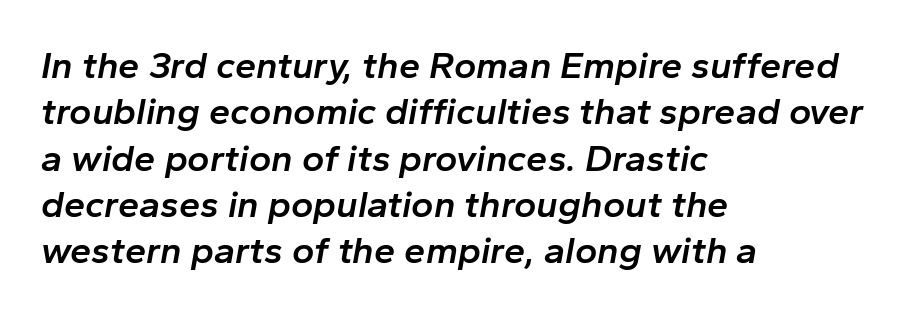
{"italic": "yes", "lean": "right", "slant_degrees": 10, "bold": "semi", "weight": "semibold", "width": "normal", "stroke_contrast": "low", "x_height": "medium", "monospaced": "no", "underline": "no", "align": "left", "line_spacing_ratio": 1.22, "letter_spacing": "normal", "letter_spacing_em": 0.0, "glyph_px": 38}
